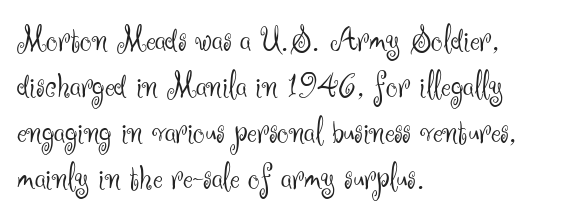
The image shows 37 px light sans-serif type, upright; set left-aligned, line spacing 1.24x, normal letter spacing, not underlined; medium stroke contrast and a small x-height.
